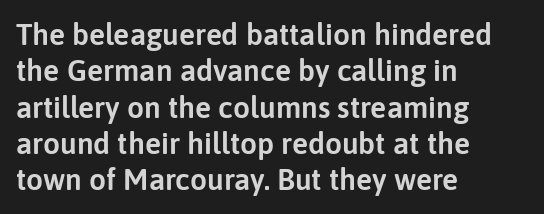
Q: Is the text italic (slanted)? A: No, it is upright.
Q: Is the typeface a serif or a sans-serif typeface? A: Sans-serif.
Q: Is the text underlined? A: No.
Q: How is the paragraph aligned? A: Left-aligned.
Q: Is the spacing between letters normal or unusually wide? A: Normal.
Q: Width (condensed, normal, or wide)? A: Normal.
Q: Stroke contrast? A: Low.
Q: x-height? A: Medium.
Q: Monospaced? A: No.
